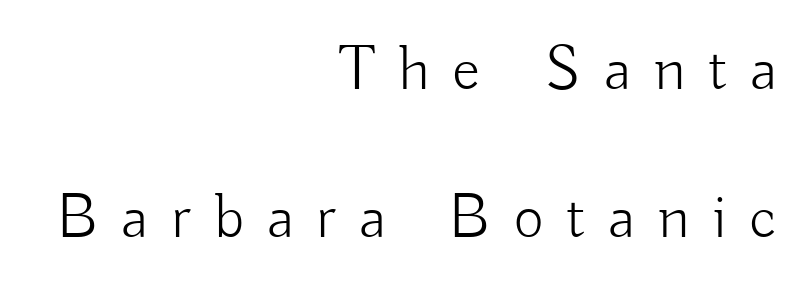
{"serif": "no", "italic": "no", "bold": "no", "weight": "light", "width": "normal", "stroke_contrast": "low", "x_height": "small", "monospaced": "no", "underline": "no", "align": "right", "line_spacing": "loose", "line_spacing_ratio": 2.27, "letter_spacing": "wide", "letter_spacing_em": 0.35, "glyph_px": 65}
